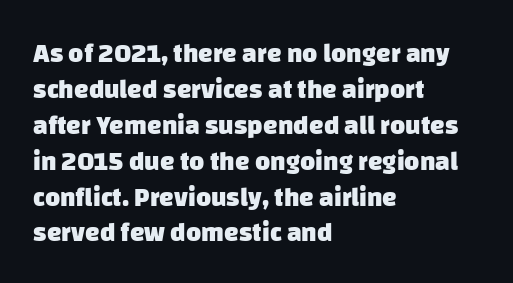
A dark, heavy texture on the line: the type is bold. One glance says typical: line gaps are just what's usual. The space directly below the letters is spotless. Line beginnings align vertically; line endings do not.
